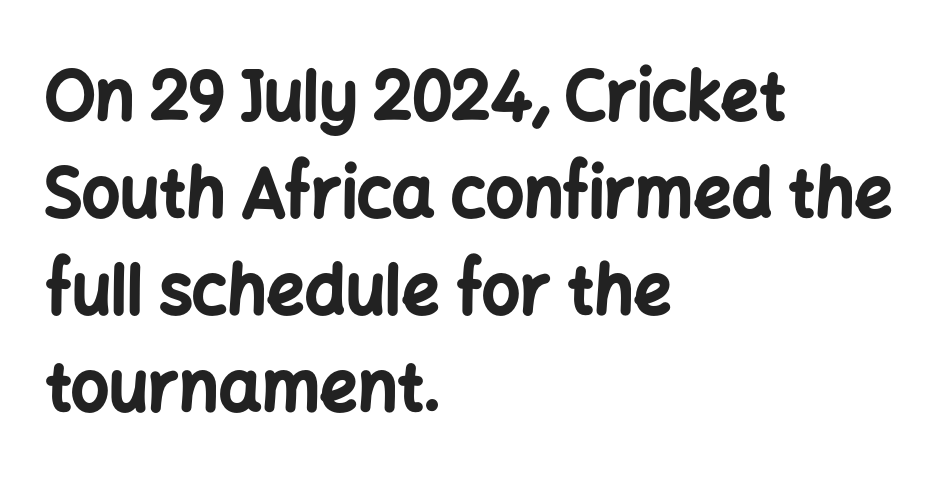
{"serif": "no", "italic": "no", "bold": "yes", "weight": "bold", "width": "normal", "stroke_contrast": "low", "x_height": "medium", "monospaced": "no", "underline": "no", "align": "left", "line_spacing": "normal", "line_spacing_ratio": 1.45, "letter_spacing": "normal", "letter_spacing_em": 0.0, "glyph_px": 67}
